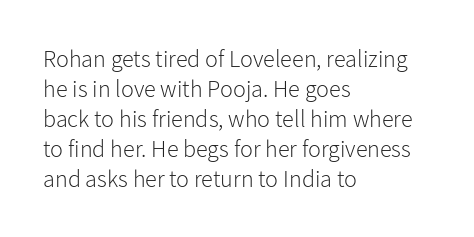
Honestly, there is no underline to notice here at all. The font's upright variant was chosen for this text. Horizontally, the lines are justified to the leading edge only. Bold? No — there's no thickening of the strokes.
